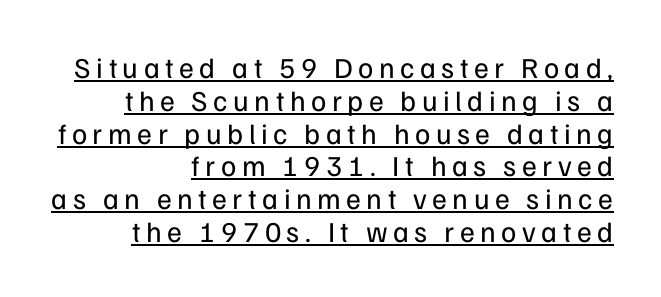
{"serif": "no", "italic": "no", "bold": "no", "weight": "regular", "width": "normal", "stroke_contrast": "low", "x_height": "medium", "monospaced": "no", "underline": "yes", "align": "right", "line_spacing": "tight", "line_spacing_ratio": 1.13, "glyph_px": 29}
